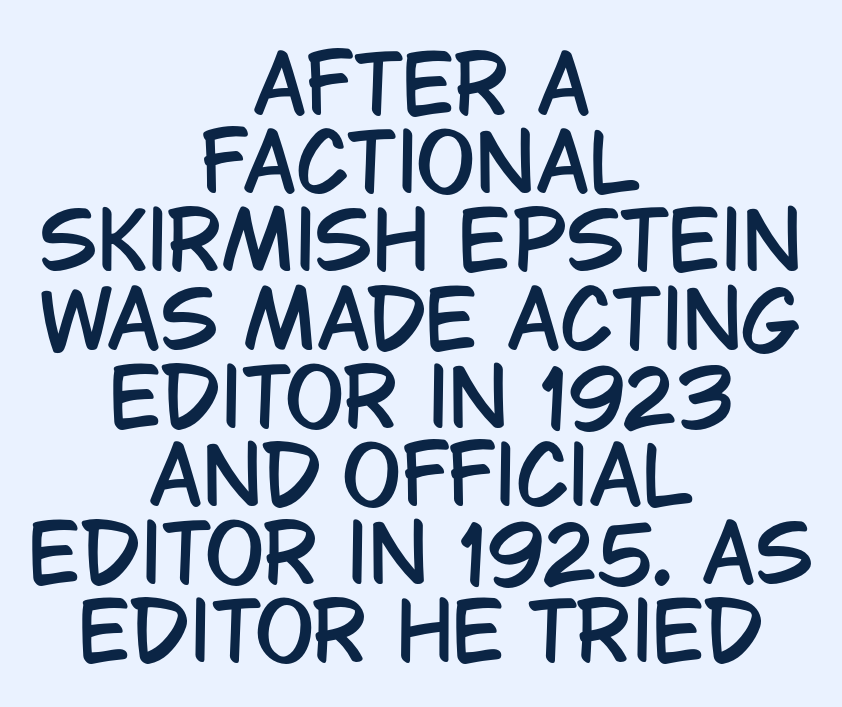
The image shows 79 px condensed sans-serif type, upright; set centered, tight line spacing (0.99x), normal letter spacing, not underlined; low stroke contrast and a large x-height.
